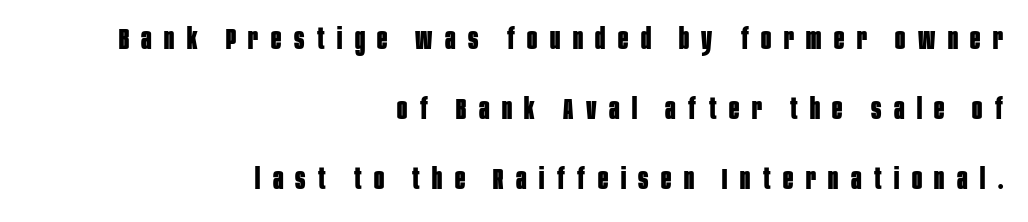
Spacing verdict: proportional, widths tailored to each character. Does the lettering tilt? It doesn't — this is upright. The passage shown stacks its lines with a broad gap. Each line ends at the same right margin while the left side varies.
